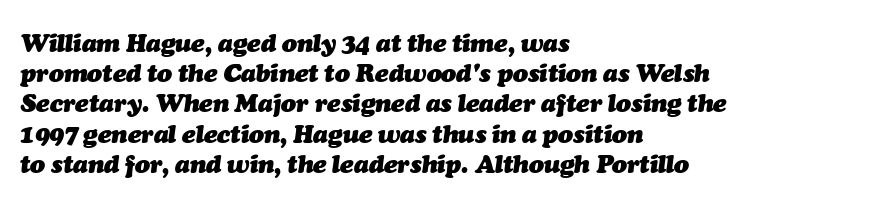
The image shows 25 px bold type, italic (leaning right); set left-aligned, line spacing 1.21x, normal letter spacing, not underlined.
